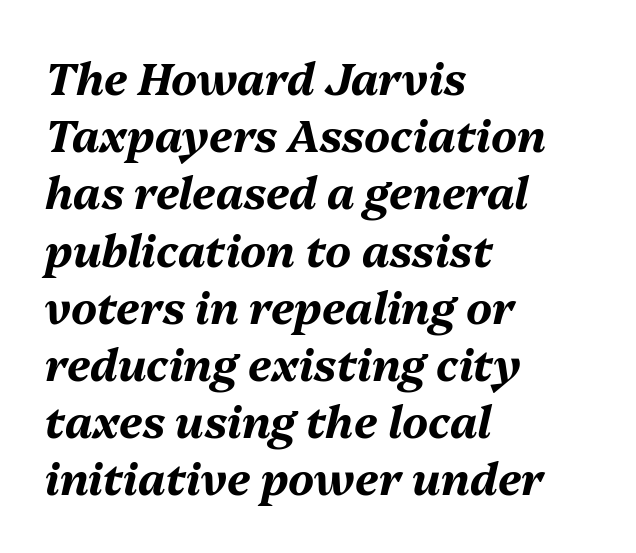
Q: Is the text bold? A: Yes.
Q: Is the text italic (slanted)? A: Yes, it leans right by about 13 degrees.
Q: Is the text underlined? A: No.
Q: How is the paragraph aligned? A: Left-aligned.
Q: Is the spacing between letters normal or unusually wide? A: Normal.
Q: Is the spacing between lines tight, normal or loose? A: Normal.
Q: Width (condensed, normal, or wide)? A: Normal.
Q: Stroke contrast? A: Medium.
Q: x-height? A: Medium.
Q: Monospaced? A: No.
